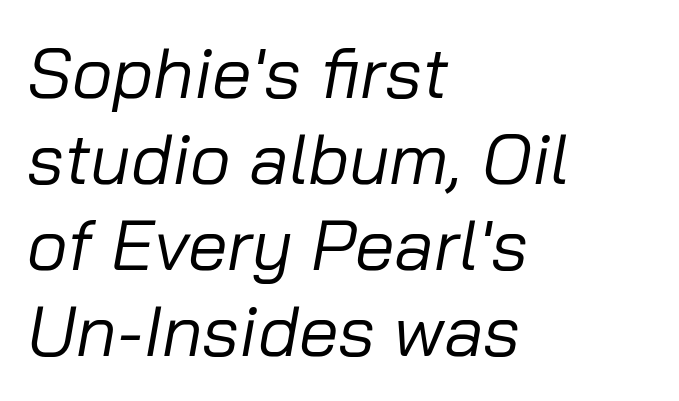
Q: Is the text bold? A: No.
Q: Is the text italic (slanted)? A: Yes, it leans right by about 10 degrees.
Q: Is the text underlined? A: No.
Q: How is the paragraph aligned? A: Left-aligned.
Q: Is the spacing between letters normal or unusually wide? A: Normal.
Q: Width (condensed, normal, or wide)? A: Normal.
Q: Stroke contrast? A: Low.
Q: x-height? A: Medium.
Q: Monospaced? A: No.
